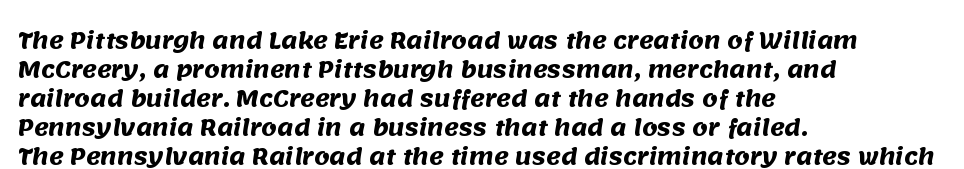
{"bold": "yes", "underline": "no", "align": "left", "line_spacing": "normal", "line_spacing_ratio": 1.32, "letter_spacing": "normal", "letter_spacing_em": 0.0, "glyph_px": 22}
